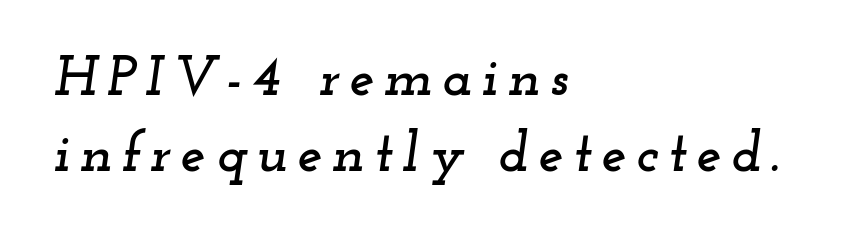
A typesetter would call this proportional, since set widths differ per character. Would a proofreader flag this as italicized? Yes. Summary of vertical rhythm: regular, with standard interline spacing. Any mark beneath the type? The region is blank. Typeset ragged right — the left edge is the straight one.
